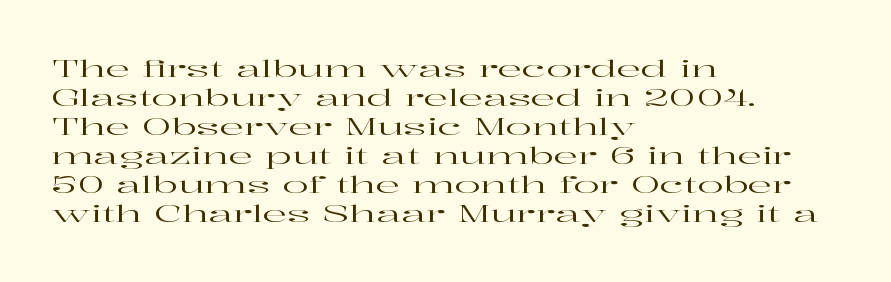
Q: Is the text italic (slanted)? A: No, it is upright.
Q: Is the text underlined? A: No.
Q: How is the paragraph aligned? A: Left-aligned.
Q: Is the spacing between letters normal or unusually wide? A: Normal.
